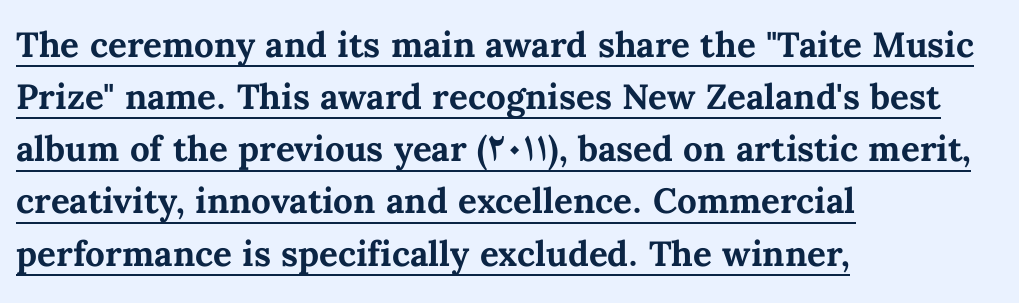
{"italic": "no", "bold": "yes", "weight": "bold", "width": "normal", "stroke_contrast": "medium", "x_height": "medium", "monospaced": "no", "underline": "yes", "align": "left", "line_spacing": "normal", "line_spacing_ratio": 1.49, "letter_spacing": "normal", "letter_spacing_em": 0.0, "glyph_px": 35}
